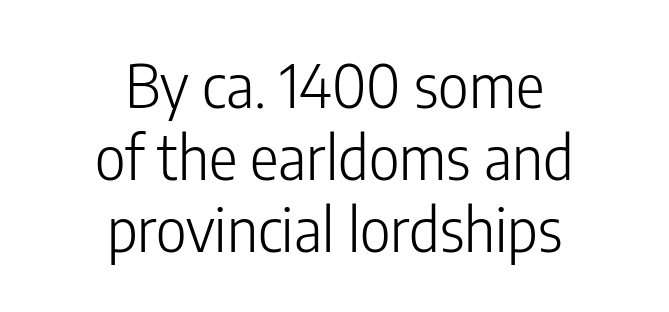
{"serif": "no", "italic": "no", "bold": "no", "weight": "light", "width": "condensed", "stroke_contrast": "low", "x_height": "medium", "monospaced": "no", "underline": "no", "align": "center", "line_spacing_ratio": 1.2, "letter_spacing": "normal", "letter_spacing_em": 0.0, "glyph_px": 60}
